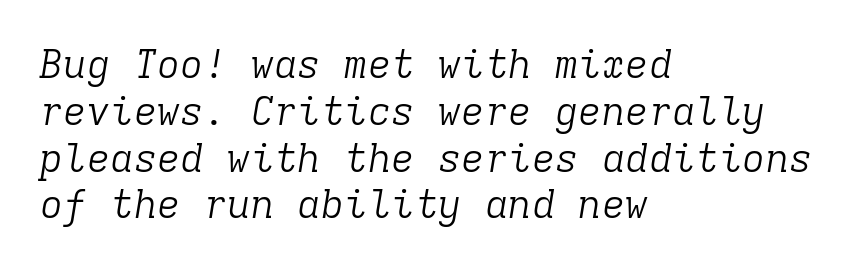
{"serif": "yes", "italic": "yes", "lean": "right", "slant_degrees": 9, "bold": "no", "weight": "light", "width": "normal", "stroke_contrast": "low", "x_height": "medium", "monospaced": "yes", "underline": "no", "align": "left", "line_spacing_ratio": 1.2, "letter_spacing": "normal", "letter_spacing_em": 0.0, "glyph_px": 39}
